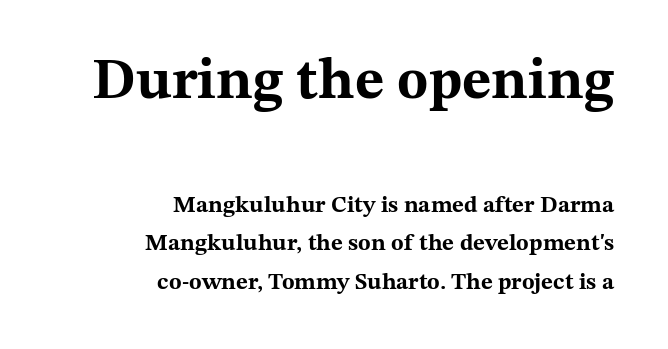
{"serif": "yes", "italic": "no", "bold": "yes", "weight": "bold", "width": "wide", "stroke_contrast": "medium", "x_height": "medium", "monospaced": "no", "underline": "no", "align": "right", "line_spacing": "normal", "line_spacing_ratio": 1.66, "letter_spacing": "normal", "letter_spacing_em": 0.0, "larger_block": "first", "size_ratio": 2.48, "glyph_px": 57}
